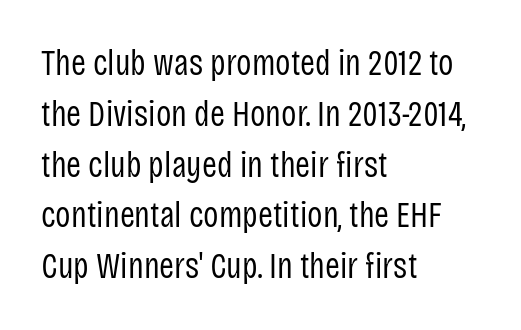
Unlike italic type, these characters show no tilt at all. Type without underlining. The glyphs in this specimen are sans serif. Summary of vertical rhythm: regular, with standard interline spacing.
